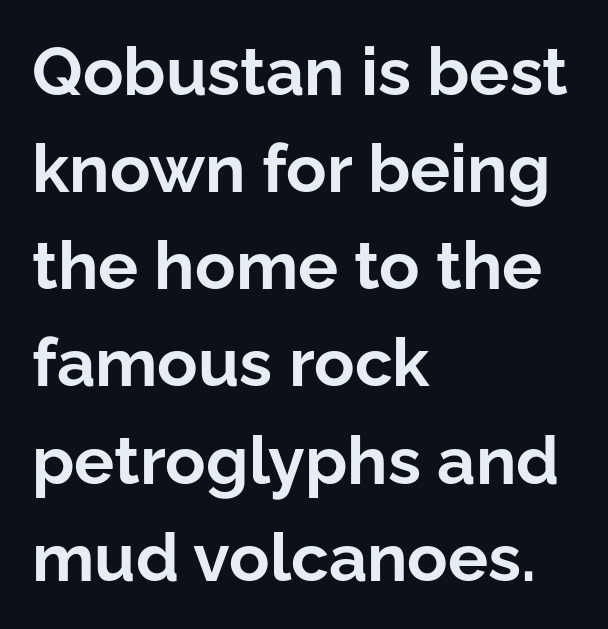
Q: Is the text bold? A: Yes.
Q: Is the text italic (slanted)? A: No, it is upright.
Q: Is the typeface a serif or a sans-serif typeface? A: Sans-serif.
Q: Is the text underlined? A: No.
Q: How is the paragraph aligned? A: Left-aligned.
Q: Is the spacing between letters normal or unusually wide? A: Normal.
Q: Is the spacing between lines tight, normal or loose? A: Normal.
Q: Width (condensed, normal, or wide)? A: Normal.
Q: Stroke contrast? A: Low.
Q: x-height? A: Medium.
Q: Monospaced? A: No.
